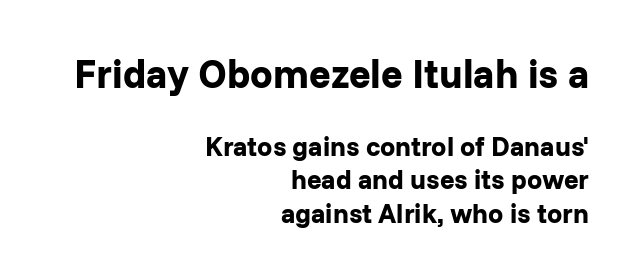
Q: Is the text bold? A: Yes.
Q: Is the text italic (slanted)? A: No, it is upright.
Q: Is the typeface a serif or a sans-serif typeface? A: Sans-serif.
Q: Is the text underlined? A: No.
Q: How is the paragraph aligned? A: Right-aligned.
Q: Is the spacing between letters normal or unusually wide? A: Normal.
Q: Which block of text is set in a larger size, the first (top) or the second (bottom)? A: The first (top) one.
Q: Width (condensed, normal, or wide)? A: Normal.
Q: Stroke contrast? A: Low.
Q: x-height? A: Medium.
Q: Monospaced? A: No.
